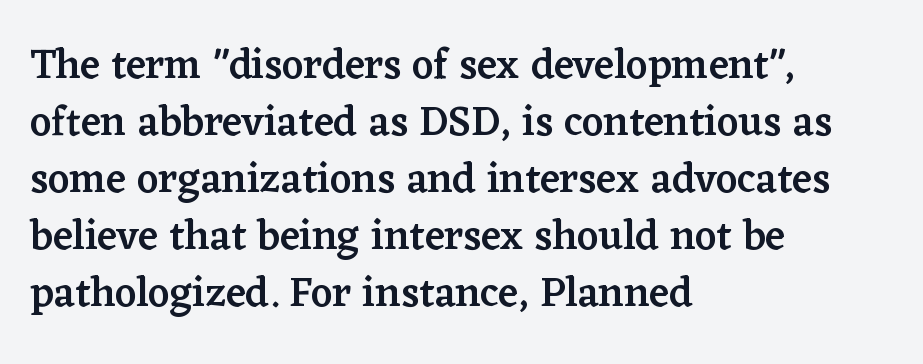
Q: Is the text bold? A: Semi-bold.
Q: Is the text italic (slanted)? A: No, it is upright.
Q: Is the typeface a serif or a sans-serif typeface? A: Serif.
Q: Is the text underlined? A: No.
Q: How is the paragraph aligned? A: Left-aligned.
Q: Is the spacing between letters normal or unusually wide? A: Normal.
Q: Is the spacing between lines tight, normal or loose? A: Normal.
Q: Width (condensed, normal, or wide)? A: Normal.
Q: Stroke contrast? A: Low.
Q: x-height? A: Medium.
Q: Monospaced? A: No.
